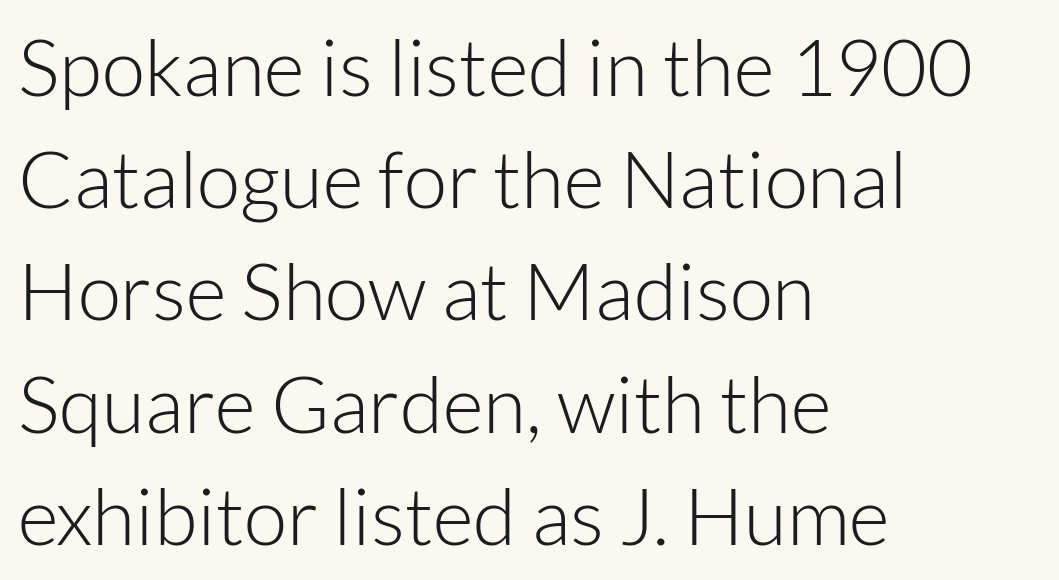
{"serif": "no", "italic": "no", "bold": "no", "weight": "light", "width": "normal", "stroke_contrast": "low", "x_height": "medium", "monospaced": "no", "underline": "no", "align": "left", "line_spacing": "normal", "line_spacing_ratio": 1.42, "letter_spacing": "normal", "letter_spacing_em": 0.0, "glyph_px": 79}
